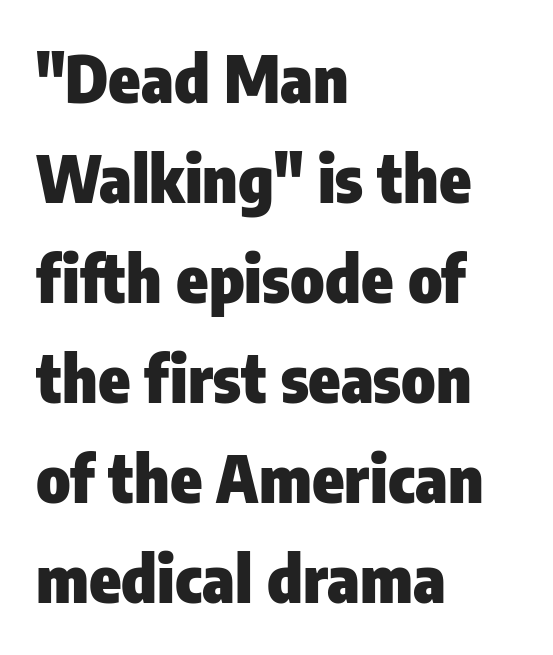
{"serif": "no", "italic": "no", "bold": "yes", "weight": "heavy", "width": "condensed", "stroke_contrast": "low", "x_height": "medium", "monospaced": "no", "underline": "no", "align": "left", "line_spacing": "normal", "line_spacing_ratio": 1.54, "letter_spacing": "normal", "letter_spacing_em": 0.0, "glyph_px": 65}
